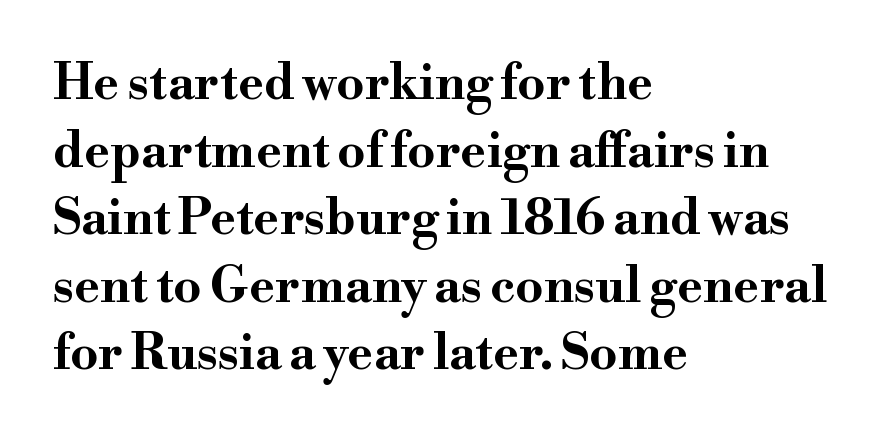
{"serif": "yes", "italic": "no", "bold": "yes", "weight": "bold", "width": "wide", "stroke_contrast": "high", "x_height": "small", "monospaced": "no", "underline": "no", "align": "left", "line_spacing": "normal", "line_spacing_ratio": 1.38, "letter_spacing": "normal", "letter_spacing_em": 0.0, "glyph_px": 49}
